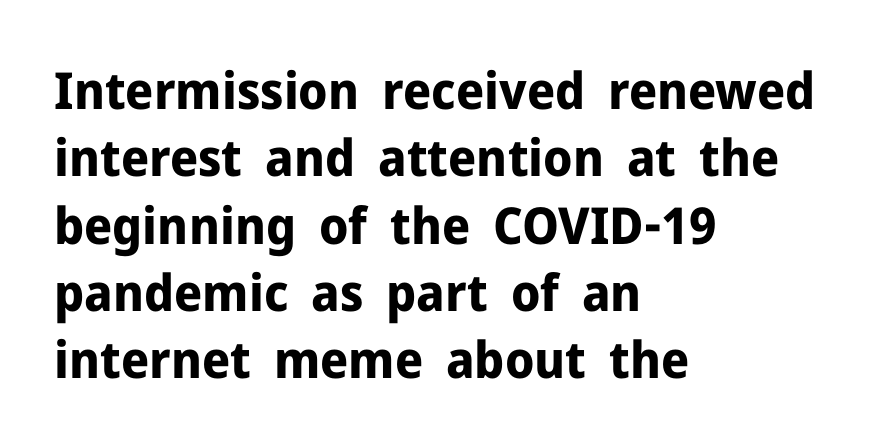
The image shows 51 px bold sans-serif type, upright; set left-aligned, normal line spacing (1.32x), normal letter spacing, not underlined; low stroke contrast and a medium x-height.
